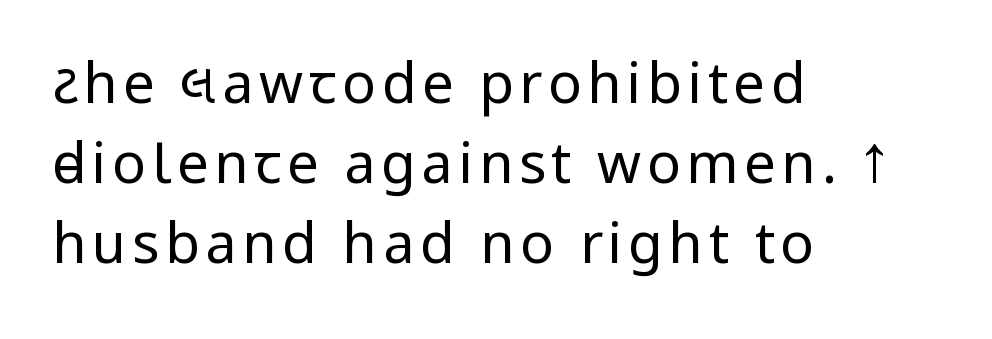
{"serif": "no", "italic": "no", "bold": "no", "weight": "regular", "width": "condensed", "stroke_contrast": "low", "underline": "no", "align": "left", "line_spacing": "normal", "line_spacing_ratio": 1.43, "glyph_px": 56}
